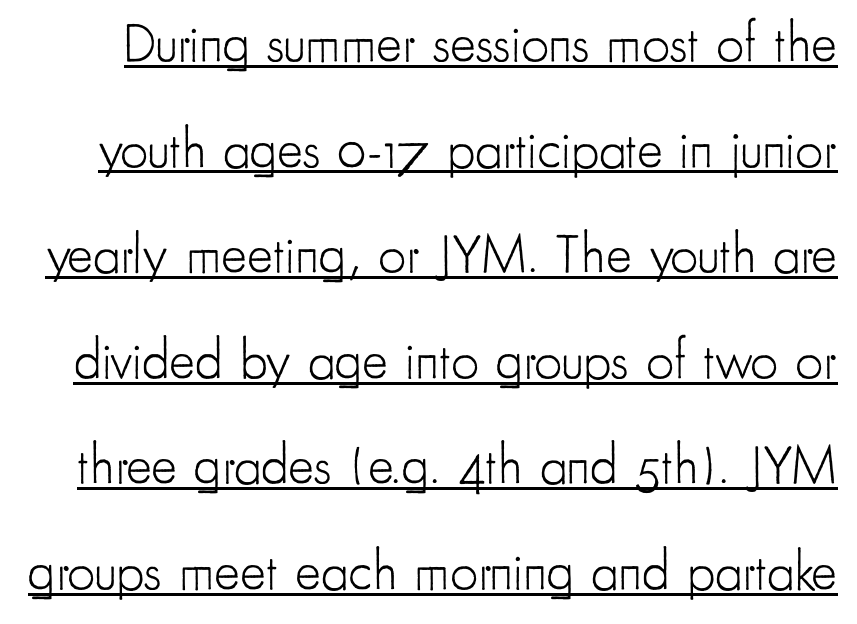
{"serif": "no", "italic": "no", "bold": "no", "weight": "light", "width": "condensed", "stroke_contrast": "low", "x_height": "small", "monospaced": "no", "underline": "yes", "line_spacing": "loose", "line_spacing_ratio": 1.92, "letter_spacing": "normal", "letter_spacing_em": 0.0, "glyph_px": 55}
